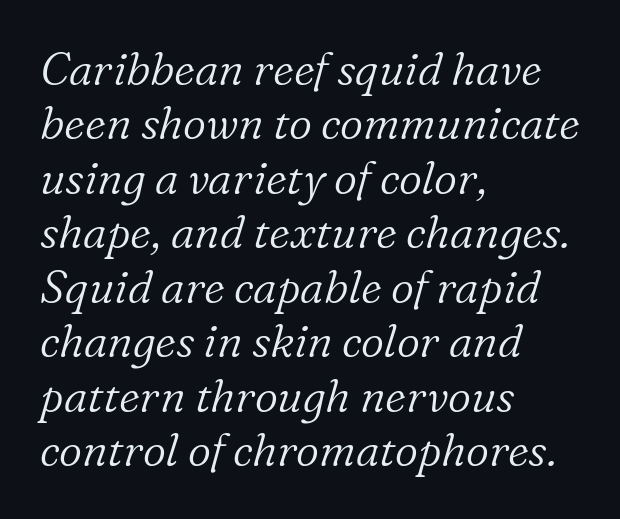
Q: Is the text bold? A: No.
Q: Is the text italic (slanted)? A: Yes, it leans right by about 16 degrees.
Q: Is the typeface a serif or a sans-serif typeface? A: Serif.
Q: Is the text underlined? A: No.
Q: How is the paragraph aligned? A: Left-aligned.
Q: Is the spacing between letters normal or unusually wide? A: Normal.
Q: Width (condensed, normal, or wide)? A: Normal.
Q: Stroke contrast? A: Low.
Q: x-height? A: Medium.
Q: Monospaced? A: No.
